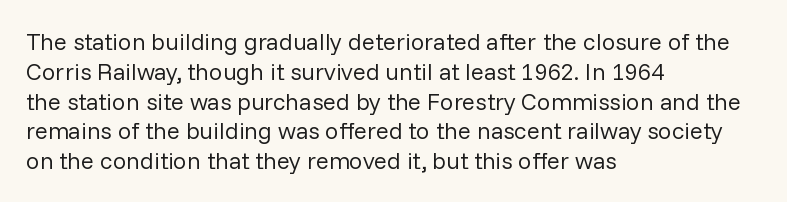
If you drew a line through each stem, it would be perfectly vertical. Tracking value appears to be zero — textbook default spacing. The rag falls on the right side of this text block. The face looks like a standard text weight, possibly lighter. The string is rendered with underlining switched off.
